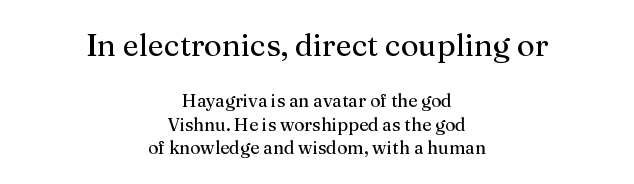
{"serif": "yes", "italic": "no", "bold": "no", "weight": "regular", "width": "normal", "stroke_contrast": "medium", "x_height": "medium", "monospaced": "no", "underline": "no", "align": "center", "line_spacing": "normal", "line_spacing_ratio": 1.28, "letter_spacing": "normal", "letter_spacing_em": 0.0, "larger_block": "first", "size_ratio": 1.72, "glyph_px": 31}
